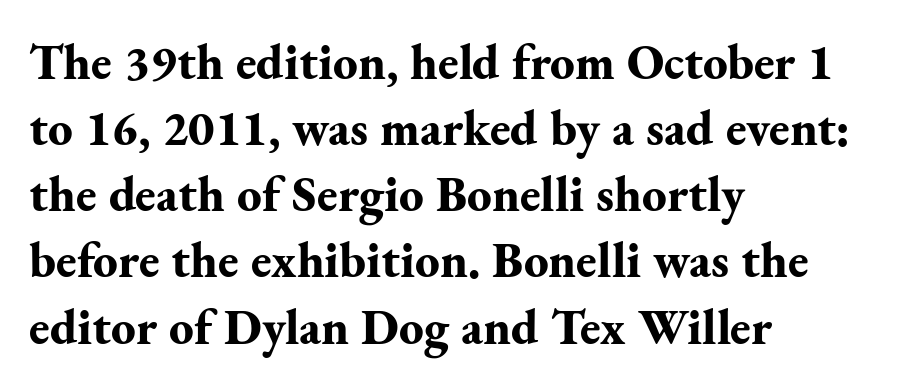
The image shows 49 px bold serif type, upright; set left-aligned, normal line spacing (1.35x), normal letter spacing, not underlined; medium stroke contrast and a small x-height.
